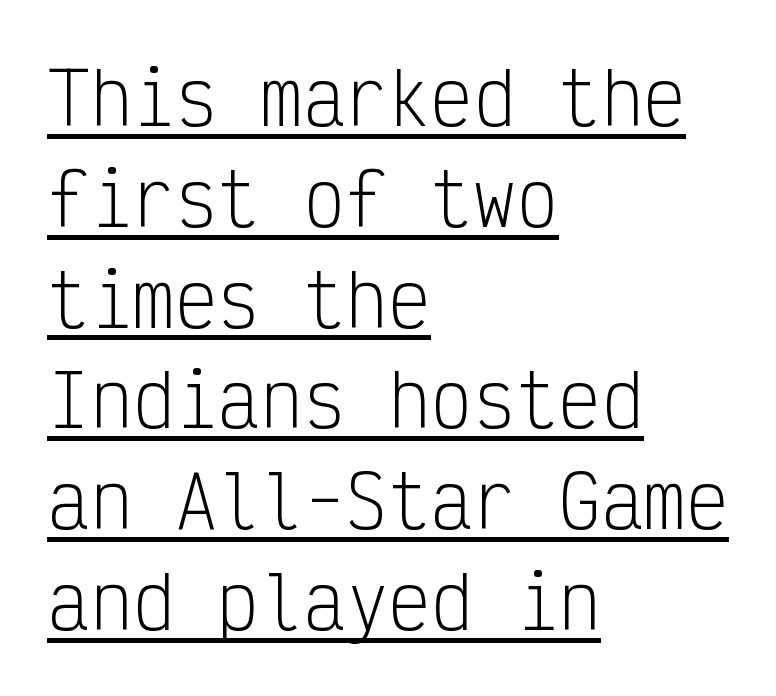
A continuous stroke trails under the words, as in a hyperlink. The type is set solid horizontally, with unmodified tracking. Which margin do the lines hug? The left one — the right edge is uneven. This sample keeps an unexceptional amount of space between lines. Monospaced: the letters line up in strict vertical columns.
